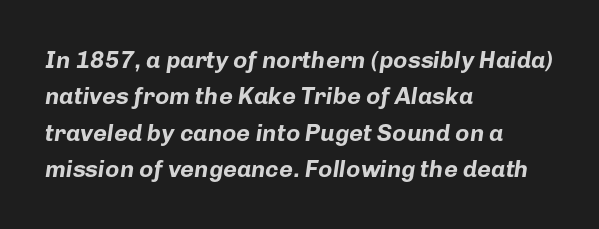
{"italic": "yes", "lean": "right", "slant_degrees": 8, "bold": "yes", "underline": "no", "align": "left", "line_spacing": "normal", "line_spacing_ratio": 1.52, "letter_spacing": "normal", "letter_spacing_em": 0.0, "glyph_px": 24}
